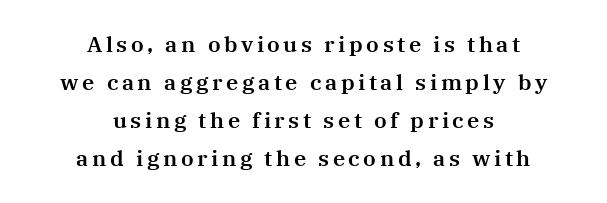
Q: Is the text italic (slanted)? A: No, it is upright.
Q: Is the text underlined? A: No.
Q: How is the paragraph aligned? A: Centered.
